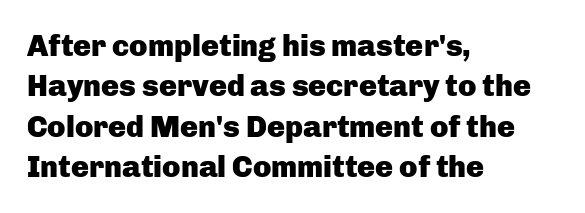
Q: Is the text bold? A: Yes.
Q: Is the text italic (slanted)? A: No, it is upright.
Q: Is the typeface a serif or a sans-serif typeface? A: Sans-serif.
Q: Is the text underlined? A: No.
Q: How is the paragraph aligned? A: Left-aligned.
Q: Is the spacing between letters normal or unusually wide? A: Normal.
Q: Is the spacing between lines tight, normal or loose? A: Normal.
Q: Width (condensed, normal, or wide)? A: Normal.
Q: Stroke contrast? A: Low.
Q: x-height? A: Medium.
Q: Monospaced? A: No.
